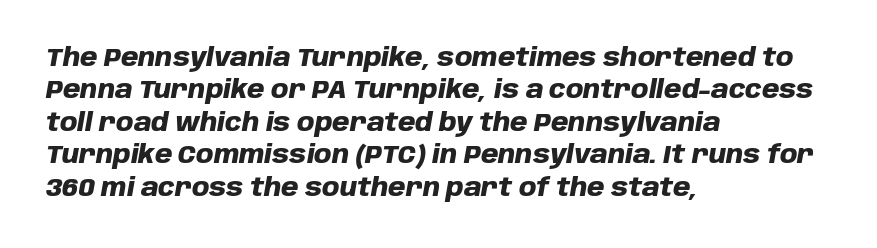
{"italic": "yes", "lean": "right", "slant_degrees": 10, "bold": "yes", "underline": "no", "align": "left", "line_spacing": "normal", "line_spacing_ratio": 1.3, "letter_spacing": "normal", "letter_spacing_em": 0.0, "glyph_px": 25}
